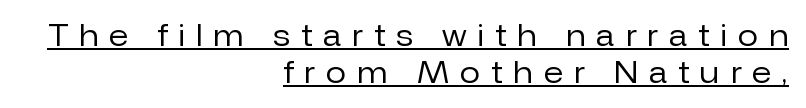
A normal amount of white space separates one row of letters from the next. These lines are composed in type without serifs. Italic: no, the glyphs are upright roman. These lines are rendered in a variable-pitch font.
